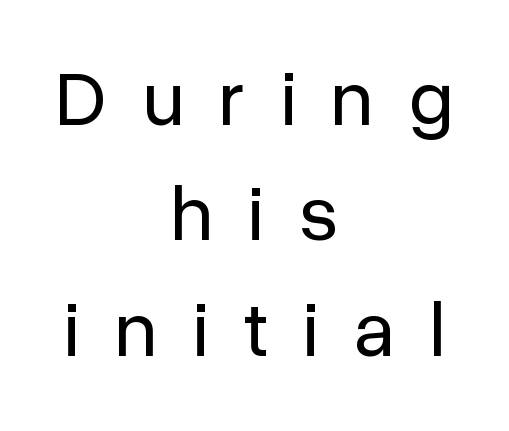
Q: Is the text bold? A: No.
Q: Is the text italic (slanted)? A: No, it is upright.
Q: Is the typeface a serif or a sans-serif typeface? A: Sans-serif.
Q: Is the text underlined? A: No.
Q: How is the paragraph aligned? A: Centered.
Q: Is the spacing between letters normal or unusually wide? A: Unusually wide.
Q: Is the spacing between lines tight, normal or loose? A: Normal.
Q: Width (condensed, normal, or wide)? A: Normal.
Q: Stroke contrast? A: Low.
Q: x-height? A: Medium.
Q: Monospaced? A: No.
